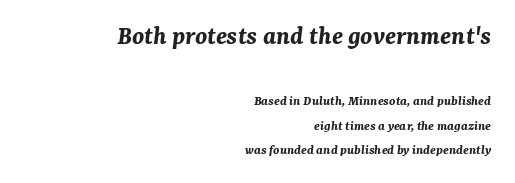
The image shows 27 px bold type, italic (leaning right); set right-aligned, line spacing 1.78x, normal letter spacing, not underlined; the first (top) block is 1.93x larger.
